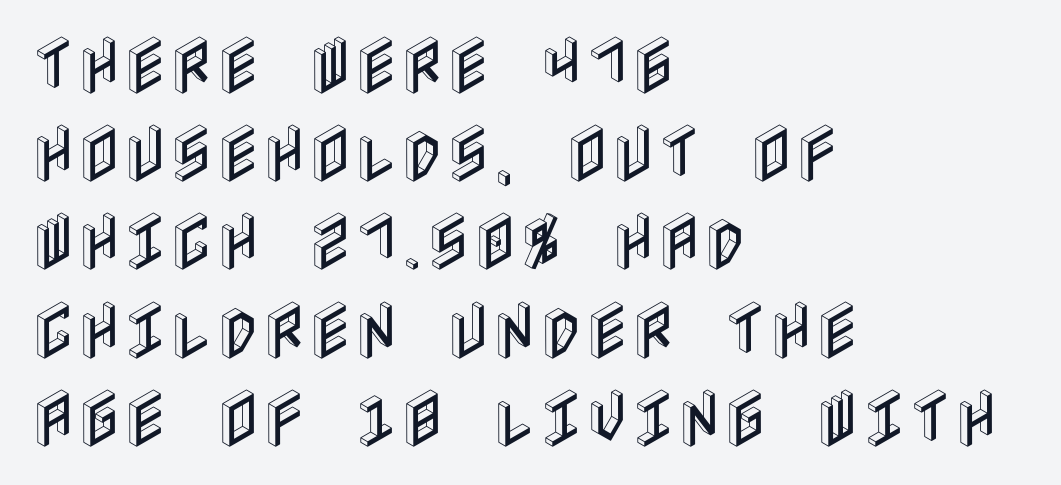
The foot of each line stays bare and open. Glyph-to-glyph distance matches everyday printed text. No italicization has been applied; the sample stays upright. The rows are spaced the way most documents space them.
